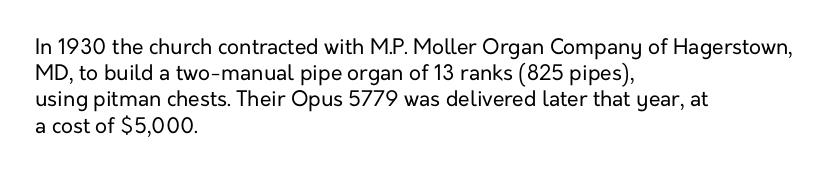
{"italic": "no", "bold": "no", "underline": "no", "align": "left", "line_spacing": "normal", "line_spacing_ratio": 1.25, "letter_spacing": "normal", "letter_spacing_em": 0.0, "glyph_px": 21}
